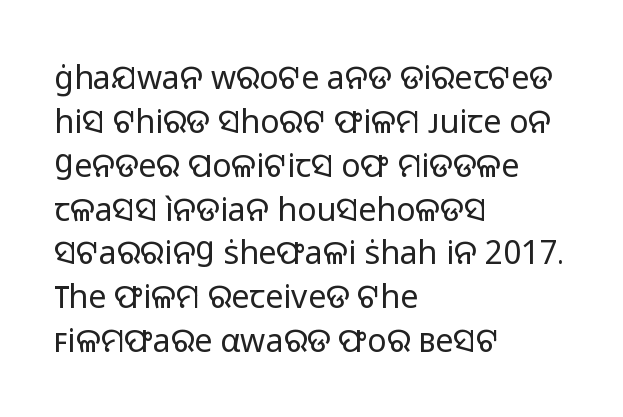
Honestly, there is no underline to notice here at all. The typeface chosen for these lines omits serifs. This sample is left-justified, so line endings fall wherever the words run out. This is the regular roman posture of the typeface.
